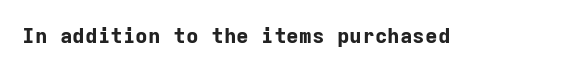
{"italic": "no", "bold": "yes", "underline": "no", "letter_spacing": "normal", "letter_spacing_em": 0.0, "glyph_px": 21}
